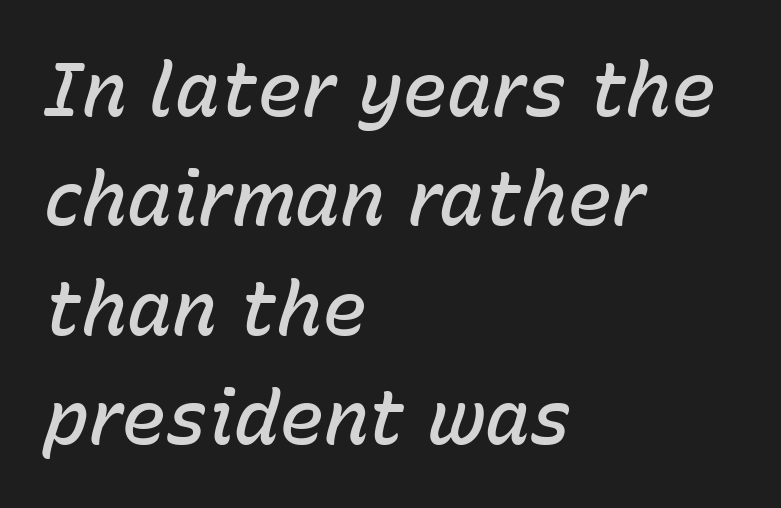
Standard letterfit; no display-style spreading of the glyphs. Clear beneath every line of the passage. There's an unmistakable incline to the writing here. The rag falls on the right side of this text block. Notice how descenders clear the ascenders below comfortably — that's standard leading.
